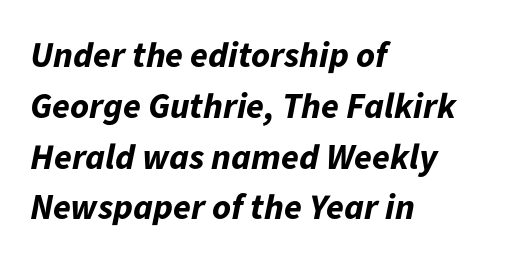
{"italic": "yes", "lean": "right", "slant_degrees": 11, "bold": "yes", "weight": "bold", "width": "normal", "stroke_contrast": "low", "x_height": "medium", "monospaced": "no", "underline": "no", "align": "left", "line_spacing": "normal", "line_spacing_ratio": 1.41, "letter_spacing": "normal", "letter_spacing_em": 0.0, "glyph_px": 36}
